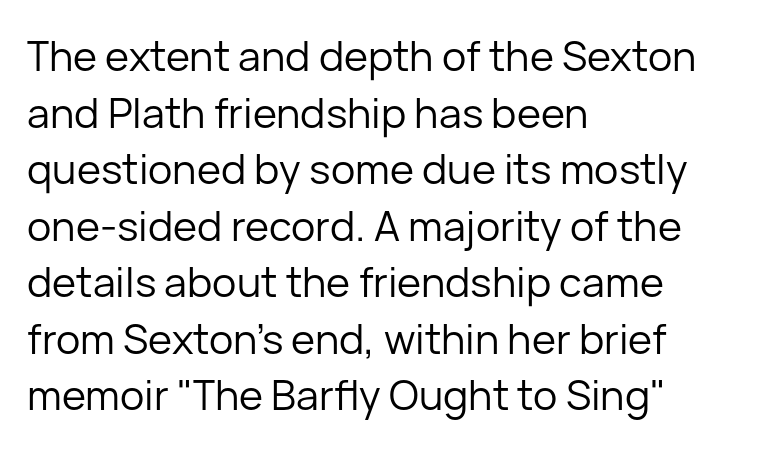
Q: Is the text bold? A: No.
Q: Is the text italic (slanted)? A: No, it is upright.
Q: Is the typeface a serif or a sans-serif typeface? A: Sans-serif.
Q: Is the text underlined? A: No.
Q: How is the paragraph aligned? A: Left-aligned.
Q: Is the spacing between letters normal or unusually wide? A: Normal.
Q: Is the spacing between lines tight, normal or loose? A: Normal.
Q: Width (condensed, normal, or wide)? A: Normal.
Q: Stroke contrast? A: Low.
Q: x-height? A: Medium.
Q: Monospaced? A: No.
